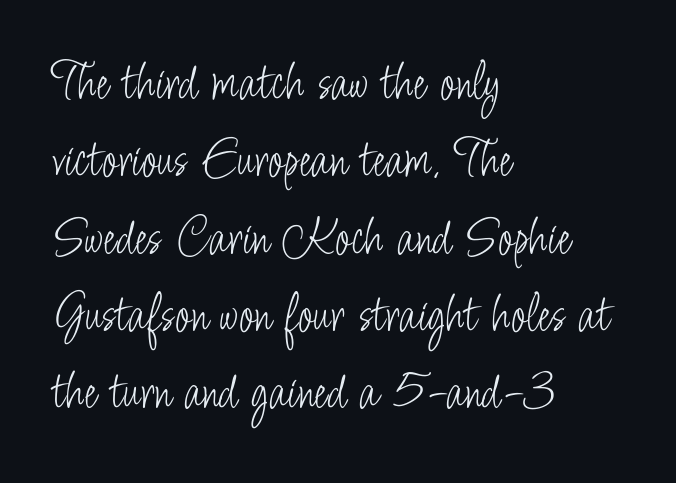
The image shows 56 px light, condensed sans-serif type; set left-aligned, normal line spacing (1.38x), normal letter spacing, not underlined; low stroke contrast and a small x-height.
